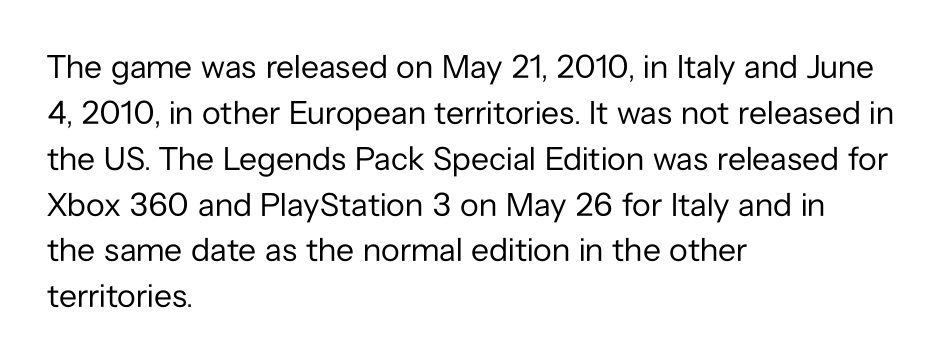
{"serif": "no", "italic": "no", "bold": "no", "weight": "regular", "width": "normal", "stroke_contrast": "low", "x_height": "medium", "monospaced": "no", "underline": "no", "align": "left", "line_spacing": "normal", "line_spacing_ratio": 1.39, "letter_spacing": "normal", "letter_spacing_em": 0.0, "glyph_px": 33}
